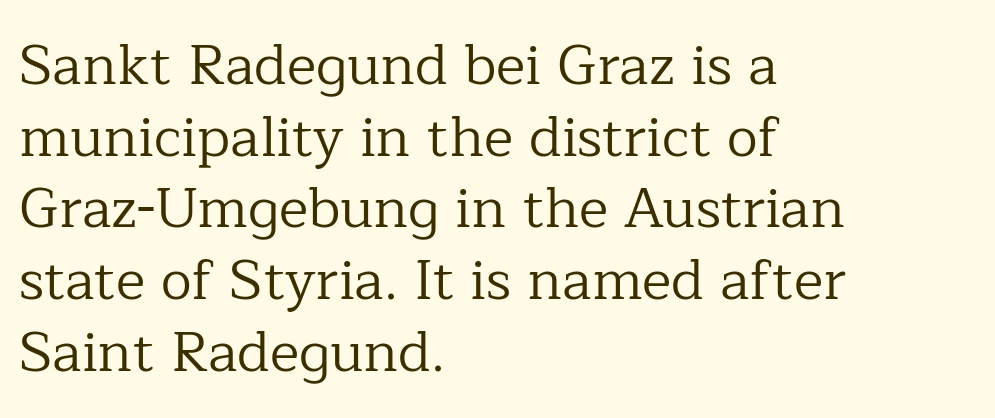
Letterform terminals end in serifs throughout the passage. Stems here are at most as thick as an everyday book face. This sample has the flowing, uneven cadence of proportional lettering. A roman cut, with each character standing at attention.
